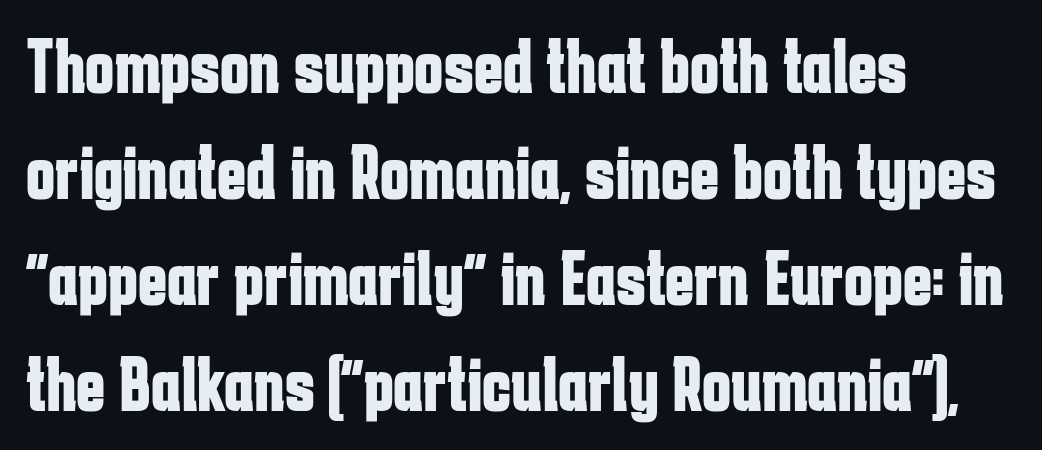
Q: Is the text bold? A: Yes.
Q: Is the text italic (slanted)? A: No, it is upright.
Q: Is the typeface a serif or a sans-serif typeface? A: Sans-serif.
Q: Is the text underlined? A: No.
Q: How is the paragraph aligned? A: Left-aligned.
Q: Is the spacing between letters normal or unusually wide? A: Normal.
Q: Is the spacing between lines tight, normal or loose? A: Normal.
Q: Width (condensed, normal, or wide)? A: Condensed.
Q: Stroke contrast? A: Low.
Q: x-height? A: Medium.
Q: Monospaced? A: No.
